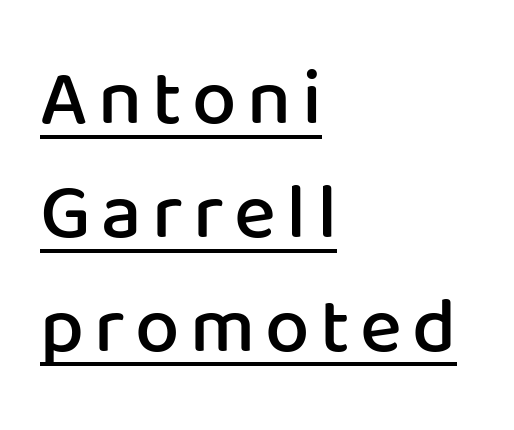
If you measured baseline to baseline, you'd find a middling distance. These lines are set flush left with a ragged right edge. Every word sits above its own underline. Font category for this specimen: sans-serif. Semibold letterforms, between regular and bold. This sample uses an upright cut, with every glyph sitting square on the baseline.
